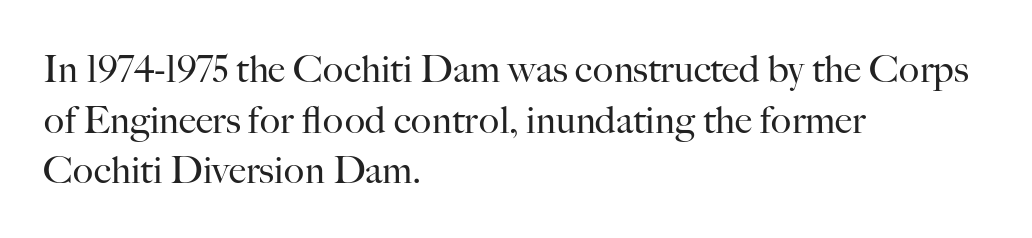
Q: Is the text bold? A: No.
Q: Is the text italic (slanted)? A: No, it is upright.
Q: Is the typeface a serif or a sans-serif typeface? A: Serif.
Q: Is the text underlined? A: No.
Q: How is the paragraph aligned? A: Left-aligned.
Q: Is the spacing between letters normal or unusually wide? A: Normal.
Q: Is the spacing between lines tight, normal or loose? A: Normal.
Q: Width (condensed, normal, or wide)? A: Normal.
Q: Stroke contrast? A: High.
Q: x-height? A: Small.
Q: Monospaced? A: No.
